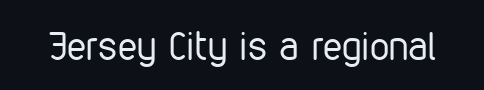
{"serif": "no", "italic": "no", "bold": "no", "weight": "regular", "width": "condensed", "stroke_contrast": "low", "x_height": "medium", "monospaced": "no", "underline": "no", "letter_spacing": "normal", "letter_spacing_em": 0.0, "glyph_px": 39}
